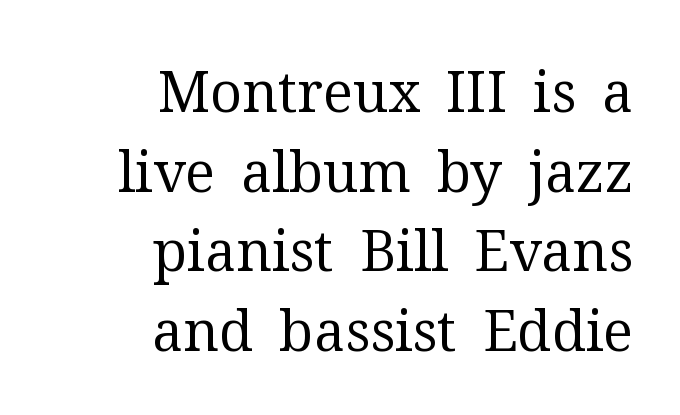
The image shows 56 px regular-weight serif type, upright; set right-aligned, normal line spacing (1.42x), normal letter spacing, not underlined; medium stroke contrast and a medium x-height.
